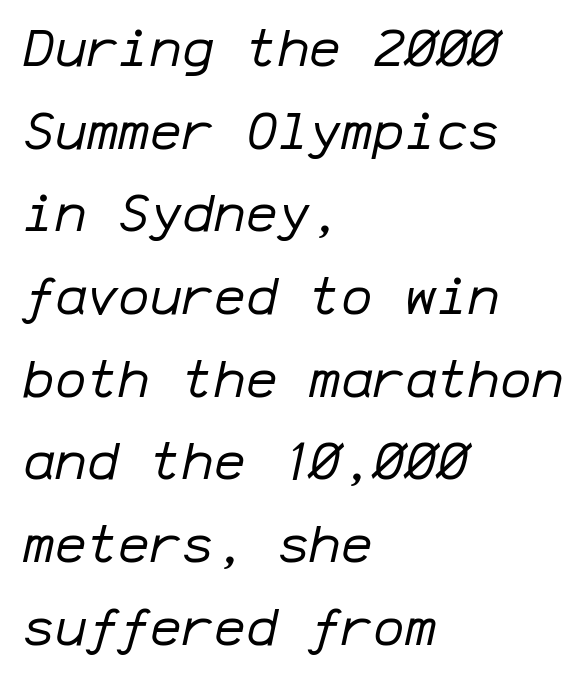
Q: Is the text bold? A: No.
Q: Is the text italic (slanted)? A: Yes, it leans right by about 12 degrees.
Q: Is the text underlined? A: No.
Q: How is the paragraph aligned? A: Left-aligned.
Q: Is the spacing between letters normal or unusually wide? A: Normal.
Q: Is the spacing between lines tight, normal or loose? A: Normal.
Q: Width (condensed, normal, or wide)? A: Normal.
Q: Stroke contrast? A: Low.
Q: x-height? A: Medium.
Q: Monospaced? A: Yes.
